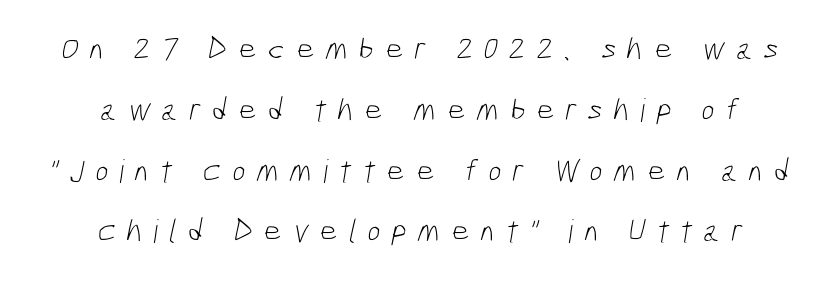
Q: Is the text bold? A: No.
Q: Is the typeface a serif or a sans-serif typeface? A: Sans-serif.
Q: Is the text underlined? A: No.
Q: How is the paragraph aligned? A: Centered.
Q: Is the spacing between letters normal or unusually wide? A: Unusually wide.
Q: Is the spacing between lines tight, normal or loose? A: Loose.
Q: Width (condensed, normal, or wide)? A: Condensed.
Q: Stroke contrast? A: Low.
Q: x-height? A: Medium.
Q: Monospaced? A: No.
